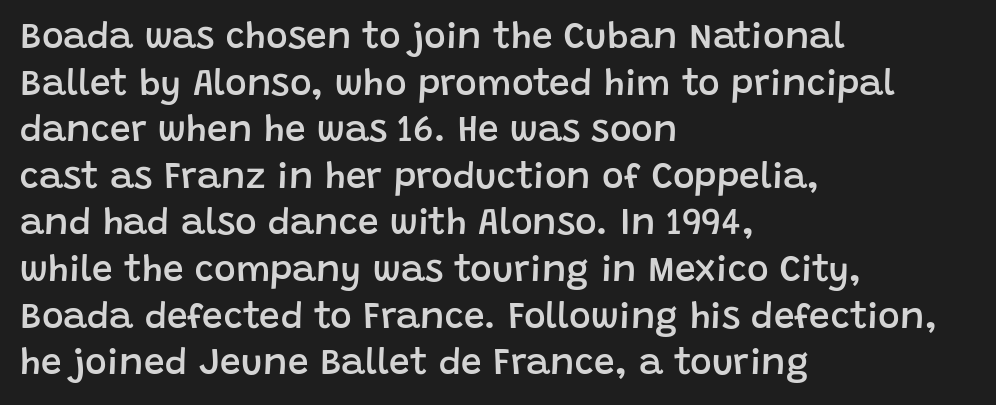
{"serif": "no", "italic": "no", "bold": "semi", "weight": "semibold", "width": "normal", "stroke_contrast": "low", "x_height": "large", "monospaced": "no", "underline": "no", "align": "left", "line_spacing": "normal", "line_spacing_ratio": 1.26, "letter_spacing": "normal", "letter_spacing_em": 0.0, "glyph_px": 37}
